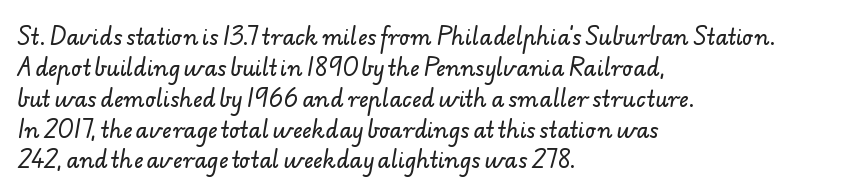
The image shows 21 px text type; set left-aligned, normal line spacing (1.47x), normal letter spacing, not underlined.
